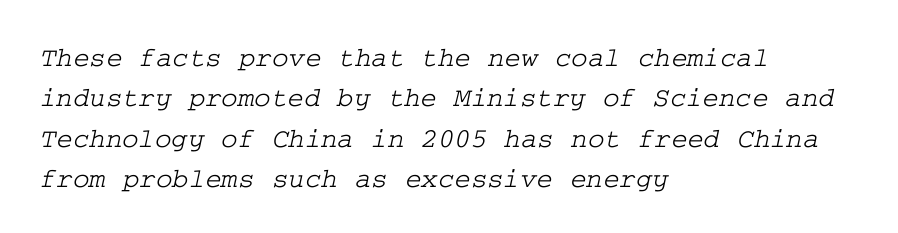
{"serif": "yes", "width": "wide", "stroke_contrast": "low", "x_height": "medium", "underline": "no", "align": "left", "line_spacing": "normal", "line_spacing_ratio": 1.44, "letter_spacing": "normal", "letter_spacing_em": 0.0, "glyph_px": 28}
